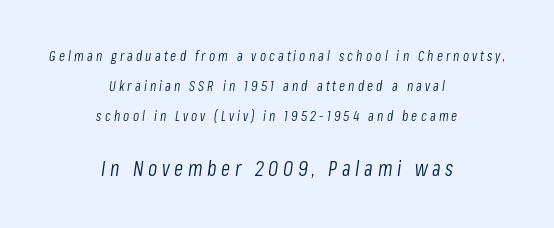
The image shows 21 px text type, italic (leaning right); set centered, loose line spacing (2.14x), unusually wide letter spacing (+0.22 em), not underlined; the second (bottom) block is 1.5x larger.
